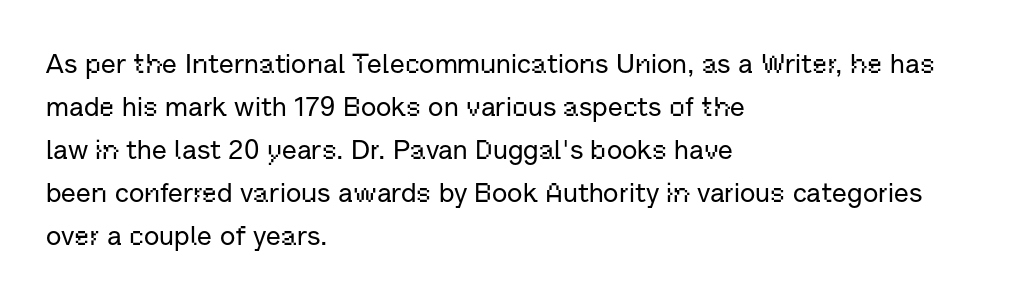
The image shows 27 px text type, upright; set left-aligned, normal line spacing (1.59x), normal letter spacing, not underlined.
